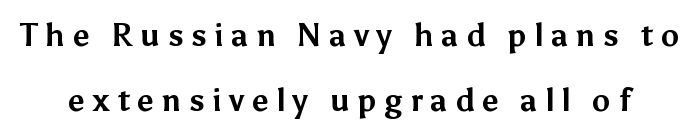
Q: Is the text bold? A: Yes.
Q: Is the text italic (slanted)? A: No, it is upright.
Q: Is the typeface a serif or a sans-serif typeface? A: Sans-serif.
Q: Is the text underlined? A: No.
Q: Is the spacing between letters normal or unusually wide? A: Unusually wide.
Q: Is the spacing between lines tight, normal or loose? A: Loose.
Q: Width (condensed, normal, or wide)? A: Normal.
Q: Stroke contrast? A: Medium.
Q: x-height? A: Medium.
Q: Monospaced? A: No.
